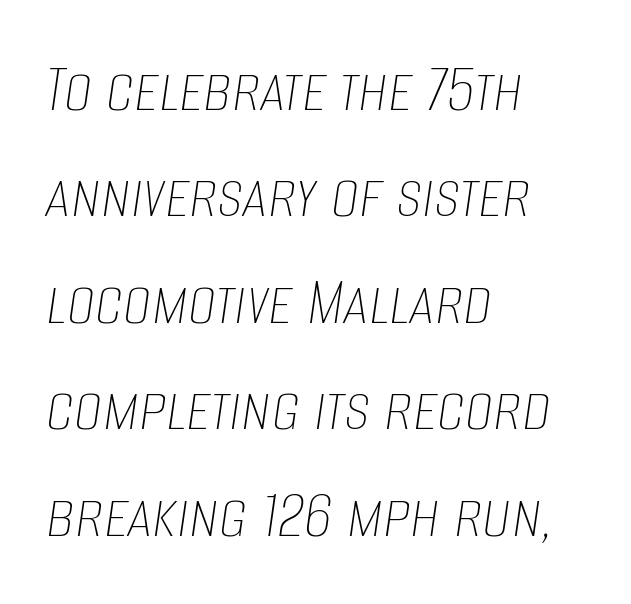
The image shows 71 px thin, condensed type, italic (leaning right); set left-aligned, normal line spacing (1.5x), normal letter spacing, not underlined; low stroke contrast and a large x-height.
